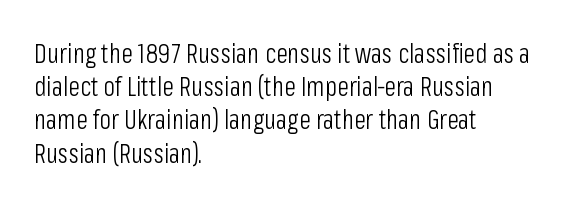
{"italic": "no", "bold": "no", "underline": "no", "align": "left", "line_spacing_ratio": 1.23, "letter_spacing": "normal", "letter_spacing_em": 0.0, "glyph_px": 27}
